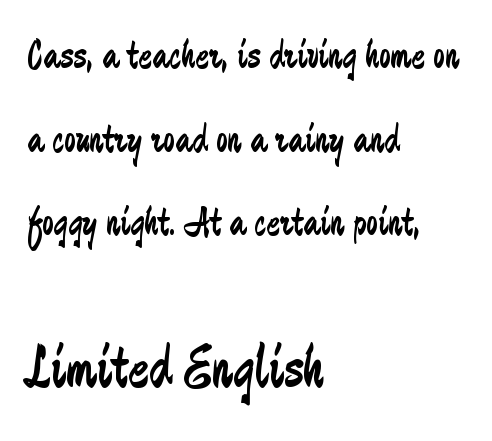
{"serif": "no", "bold": "no", "weight": "regular", "width": "condensed", "stroke_contrast": "low", "x_height": "small", "monospaced": "no", "underline": "no", "align": "left", "line_spacing": "loose", "line_spacing_ratio": 2.04, "letter_spacing": "normal", "letter_spacing_em": 0.0, "larger_block": "second", "size_ratio": 1.49, "glyph_px": 61}
